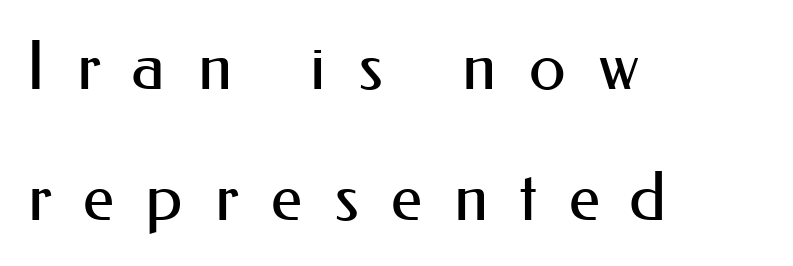
{"serif": "no", "italic": "no", "bold": "no", "weight": "regular", "width": "normal", "stroke_contrast": "medium", "x_height": "small", "monospaced": "no", "underline": "no", "align": "left", "line_spacing": "loose", "line_spacing_ratio": 1.96, "letter_spacing": "wide", "letter_spacing_em": 0.46, "glyph_px": 67}
